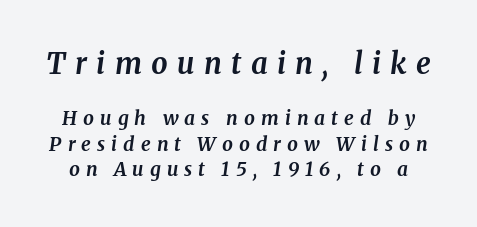
Weight check: bold — yes, fully. There's an unmistakable incline to the writing here. The passage shown is typeset with a serif family. Notice how descenders clear the ascenders below comfortably — that's standard leading. These lines have a slow, spaced-out rhythm from letter to letter.
